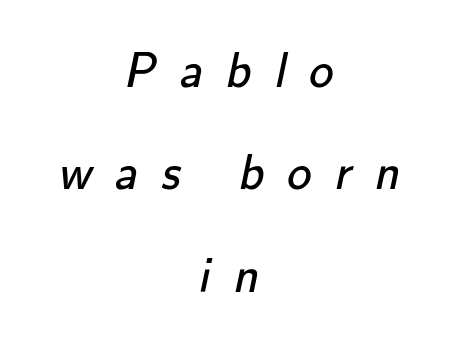
{"serif": "no", "bold": "no", "weight": "regular", "width": "normal", "stroke_contrast": "low", "x_height": "small", "monospaced": "no", "underline": "no", "align": "center", "line_spacing": "loose", "line_spacing_ratio": 2.09, "letter_spacing": "wide", "letter_spacing_em": 0.47, "glyph_px": 49}
